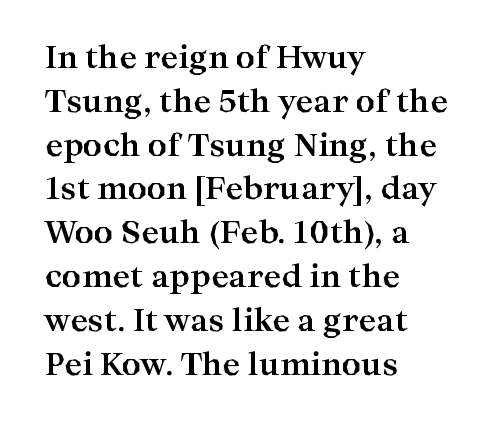
Typographically, this falls in the serif category. These lines are set flush left with a ragged right edge. Character widths vary here, with narrow letters taking less room than wide ones. Underlining? Definitely not there. You could call the tracking neutral — neither tight nor loose. You can tell it's not italic because the verticals are truly vertical.
